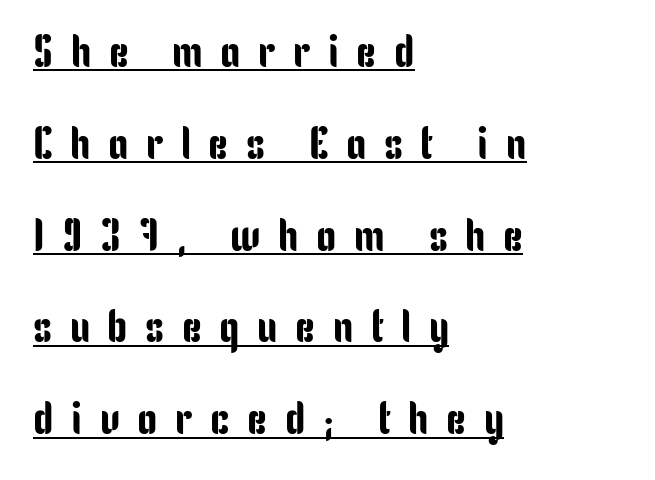
Think of a printed novel: that variable character pitch is what you see here. The letters stand straight up with perfectly vertical stems. In CSS terms this would be text-align: left. Rows of type keep a wide berth in the vertical direction.
